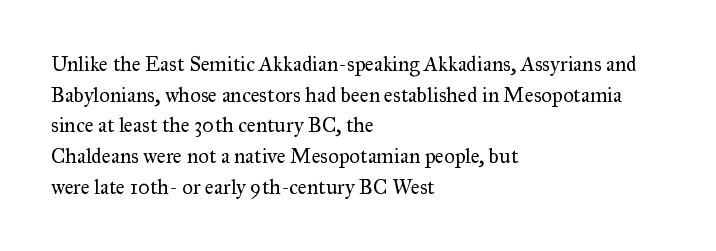
The image shows 21 px text type, upright; set left-aligned, normal line spacing (1.46x), normal letter spacing, not underlined.
